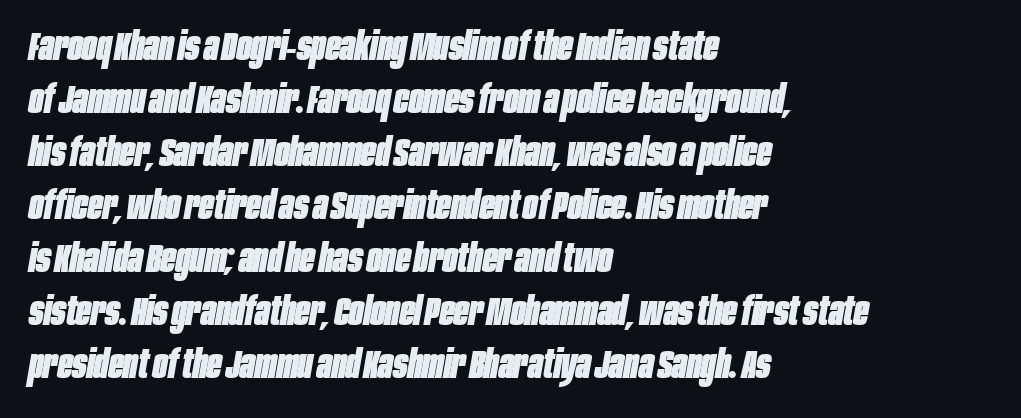
Set as a true bold cut, around the 700 mark. Alignment: flush left. Each new line begins a customary step beneath the previous one. Decoration check: the copy has no underline. Tall strokes in this sample are angled rather than plumb.
